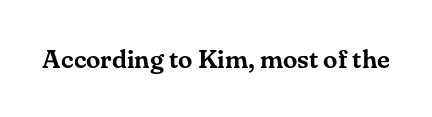
Q: Is the text italic (slanted)? A: No, it is upright.
Q: Is the text underlined? A: No.
Q: Is the spacing between letters normal or unusually wide? A: Normal.
